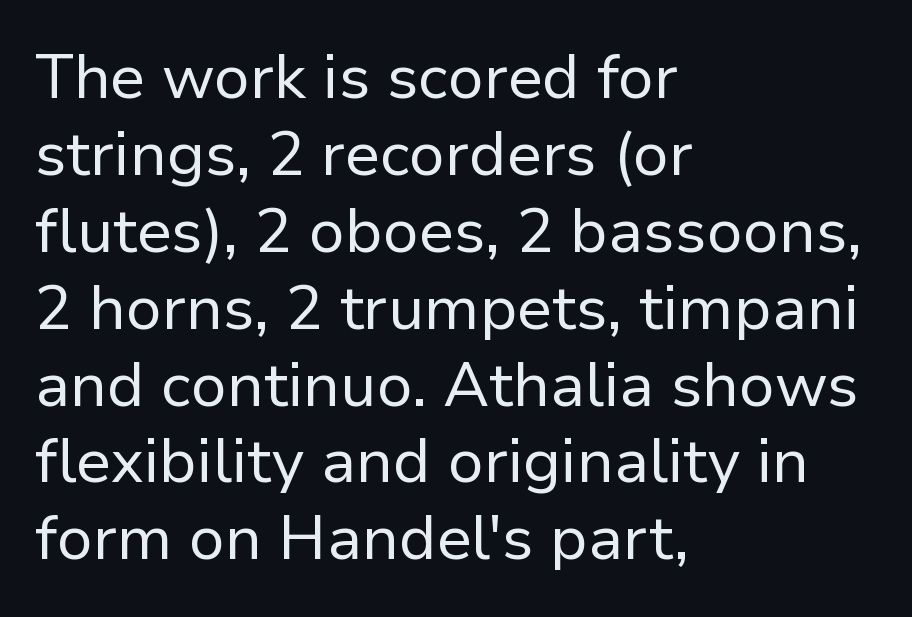
Look at the tracking — it's just the regular setting, nothing added. This rendering employs a face without finishing strokes, i.e., a sans-serif. One-word summary of the alignment: left. You can tell it's not italic because the verticals are truly vertical. This sample has the flowing, uneven cadence of proportional lettering.
